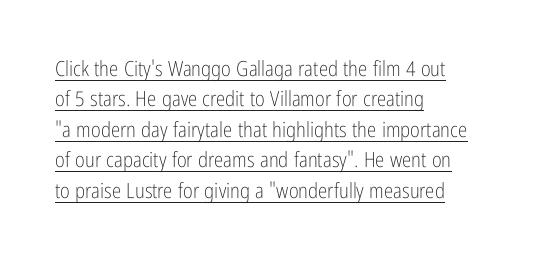
The face looks like a standard text weight, possibly lighter. Layout note: lines flush left. Short note: letters normally spaced. This block has exactly the height ordinary leading produces.
